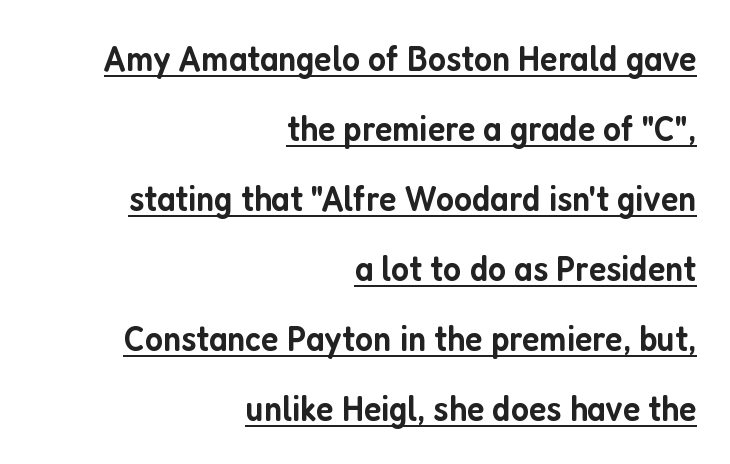
Proportional: the letters do not fall into vertical columns. Serifs: no, the terminals of the letterforms are clean. Horizontal alignment here is rightward, an uncommon choice for prose. The type sits square on the baseline with zero lean. Words appear dense and cohesive because spacing is normal. Like a heading marked for emphasis, these lines bear an underscore.
